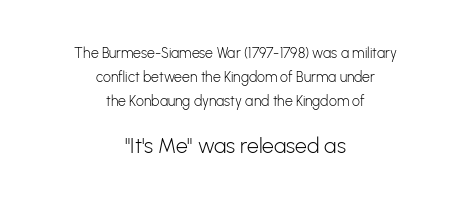
This is not heavy type; no bold has been used. The horizontal fit of the characters is conventional and even. Caption: upper text group reduced, lower text group enlarged. These lines stack symmetrically, like a column narrowing and widening about its center.
